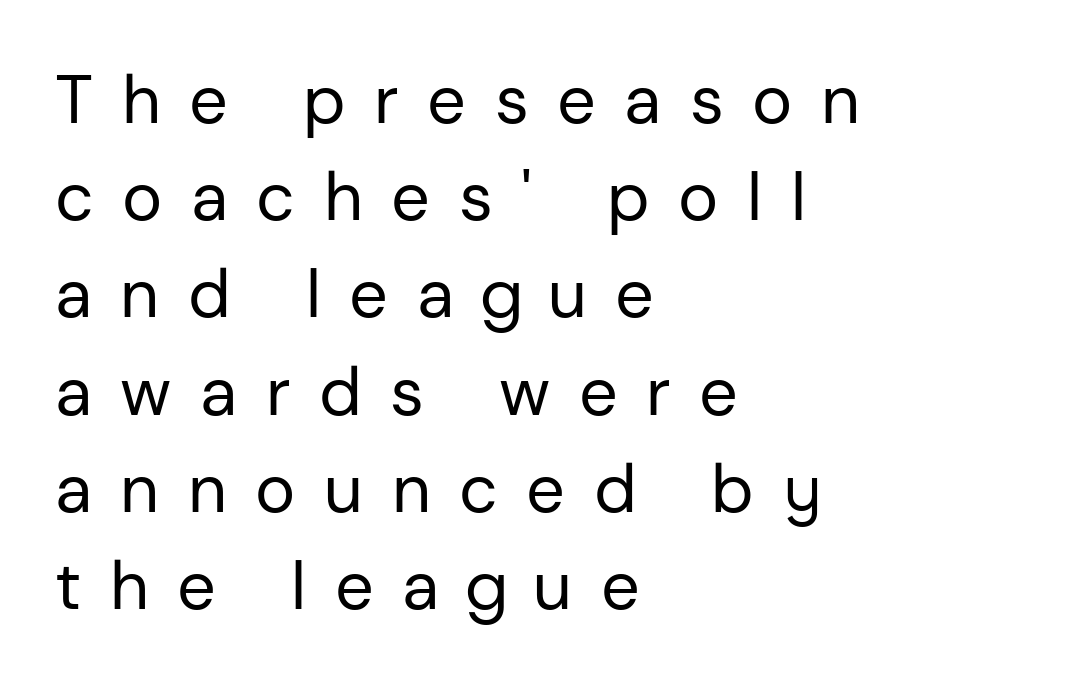
The image shows 68 px regular-weight sans-serif type, upright; set left-aligned, normal line spacing (1.43x), unusually wide letter spacing (+0.42 em), not underlined; low stroke contrast and a medium x-height.
